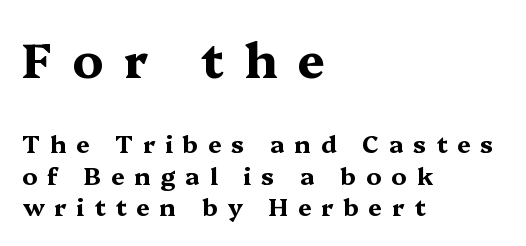
A serif font was chosen for this passage. The gaps between neighbouring characters are conspicuously large. Rows of type keep a routine distance in the vertical direction. Varying glyph widths throughout — classic text-font behaviour. Emphasis by weight is at full strength: bold.
